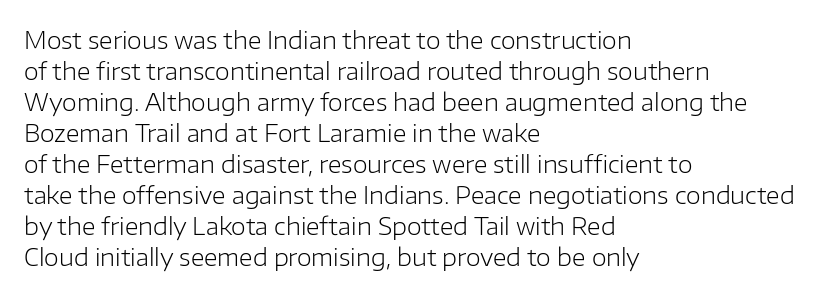
These lines keep a tight, regular rhythm from letter to letter. Notice how descenders clear the ascenders below comfortably — that's standard leading. These lines were composed using upright roman letters. One-word summary of the alignment: left. Nobody drew a line under any word here. The typesetting does not lean heavy: it is not bold.
